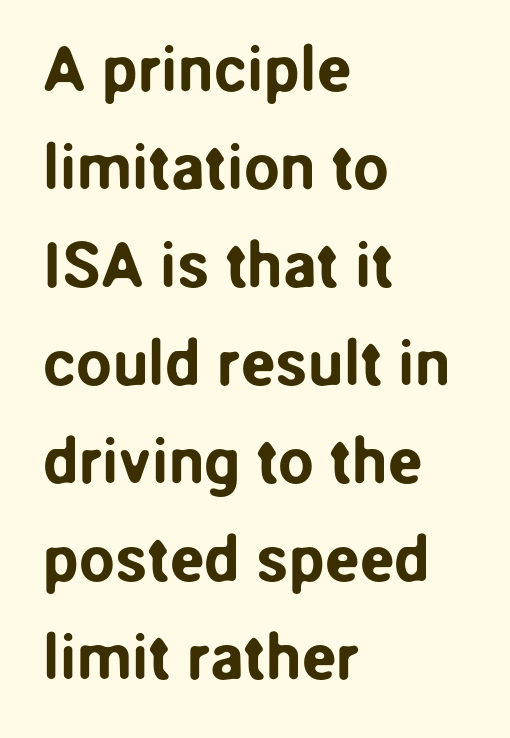
Underlining? Definitely not there. Tracking here is standard; glyphs follow each other at the usual distance. Each letter keeps its own natural width here, so spacing adapts to shape. Style check: upright.
